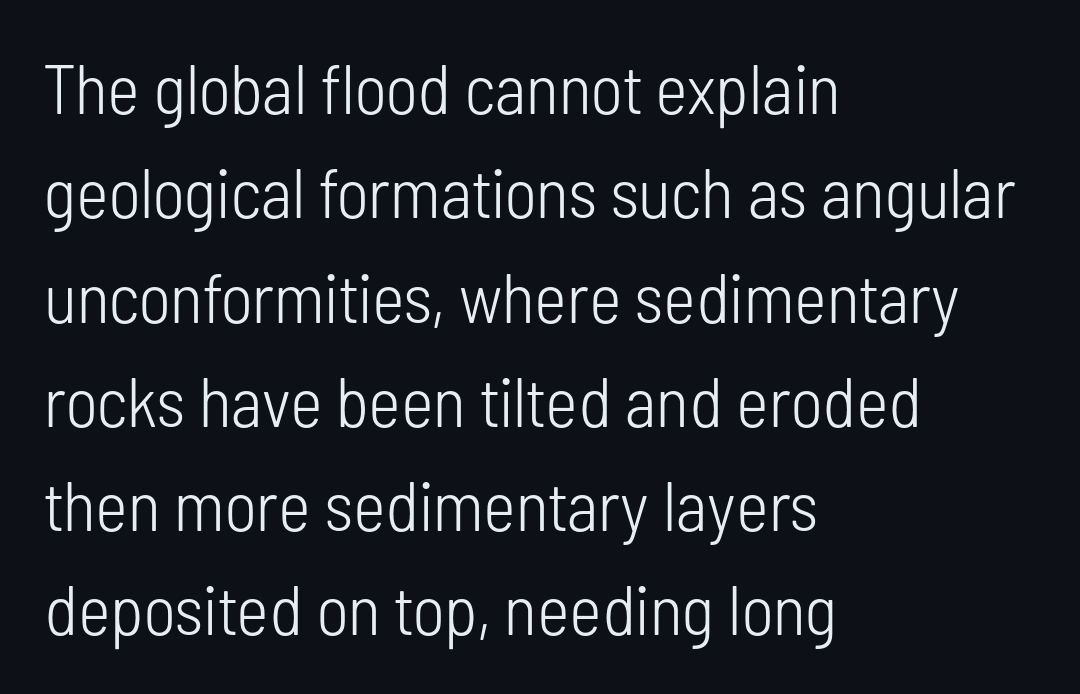
{"serif": "no", "italic": "no", "bold": "no", "weight": "light", "width": "condensed", "stroke_contrast": "low", "x_height": "medium", "monospaced": "no", "underline": "no", "align": "left", "line_spacing": "normal", "line_spacing_ratio": 1.49, "letter_spacing": "normal", "letter_spacing_em": 0.0, "glyph_px": 70}
